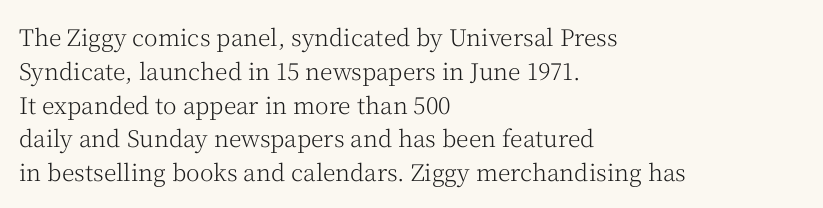
Just letters on the line, the space beneath them empty. Evenly set lines give the paragraph a standard silhouette. Heft: none added — not bold. Notice how the passage keeps a crisp vertical edge on the left only. No extra tracking has been applied to these lines. A roman cut, with each character standing at attention.
